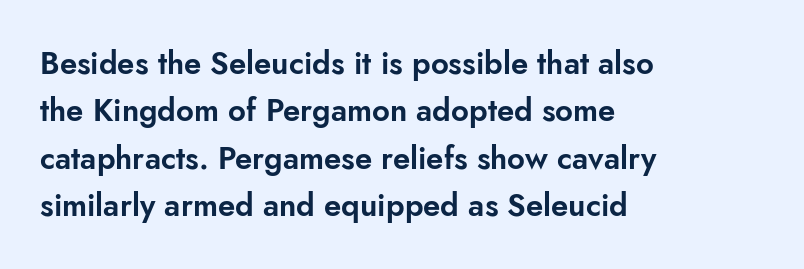
Q: Is the text italic (slanted)? A: No, it is upright.
Q: Is the typeface a serif or a sans-serif typeface? A: Sans-serif.
Q: Is the text underlined? A: No.
Q: How is the paragraph aligned? A: Left-aligned.
Q: Is the spacing between letters normal or unusually wide? A: Normal.
Q: Is the spacing between lines tight, normal or loose? A: Normal.
Q: Width (condensed, normal, or wide)? A: Normal.
Q: Stroke contrast? A: Low.
Q: x-height? A: Small.
Q: Monospaced? A: No.
